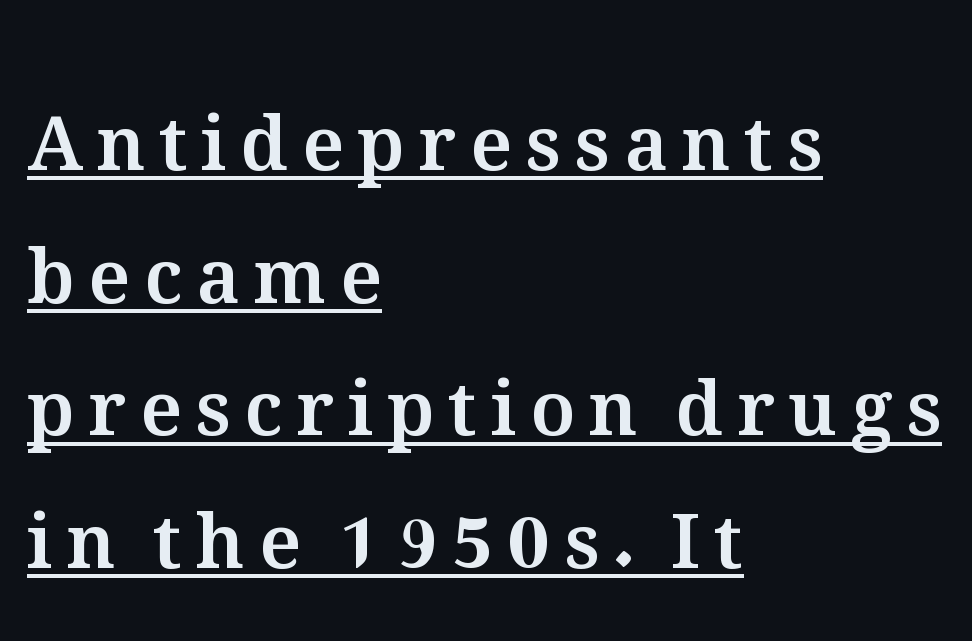
{"italic": "no", "width": "normal", "stroke_contrast": "medium", "x_height": "medium", "monospaced": "no", "underline": "yes", "align": "left", "line_spacing_ratio": 1.77, "glyph_px": 75}
